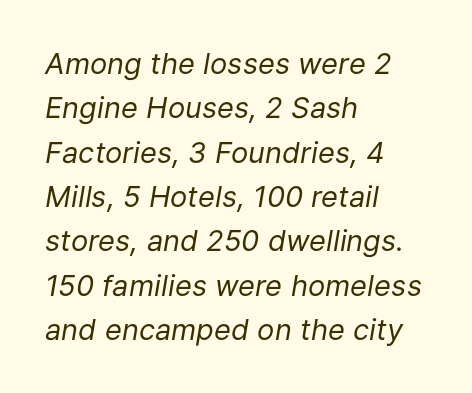
{"italic": "yes", "lean": "right", "slant_degrees": 9, "bold": "no", "weight": "regular", "width": "normal", "stroke_contrast": "low", "x_height": "medium", "monospaced": "no", "underline": "no", "align": "left", "line_spacing": "normal", "line_spacing_ratio": 1.53, "letter_spacing": "normal", "letter_spacing_em": 0.0, "glyph_px": 29}
